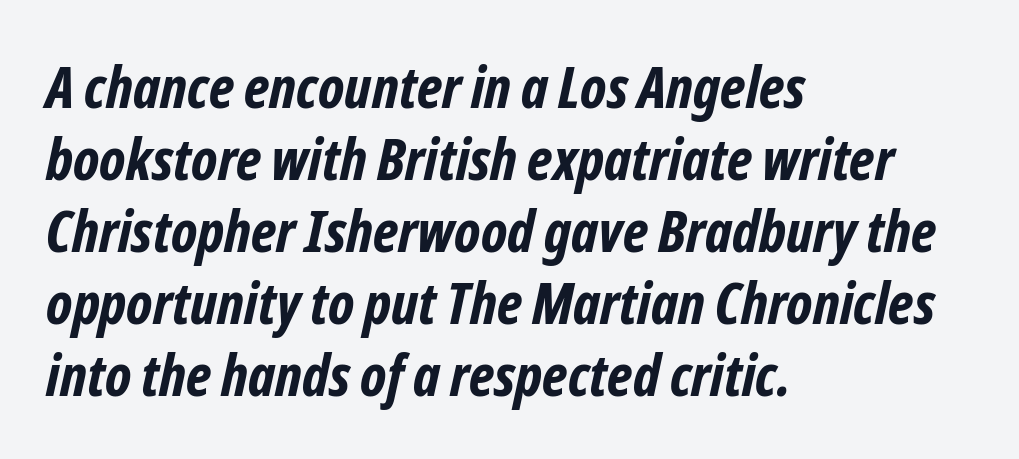
The image shows 58 px bold, condensed sans-serif type; set left-aligned, line spacing 1.24x, normal letter spacing, not underlined; low stroke contrast and a medium x-height.
